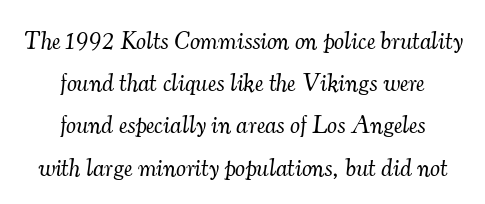
Tall strokes in this sample are angled rather than plumb. Ink coverage per letter is moderate at most. Line spacing here is normal. The paragraph has two soft edges and a firm central axis. Honestly, the letter spacing is just normal — you wouldn't notice it. The specimen omits any rule beneath the text block's lines.
